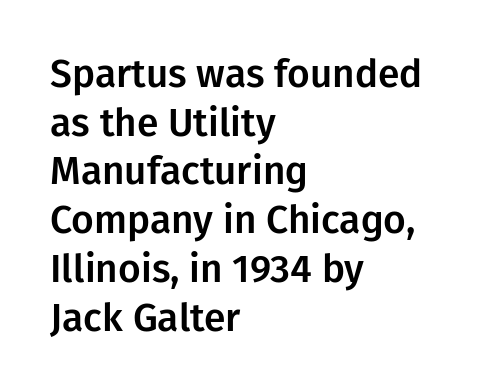
{"serif": "no", "italic": "no", "width": "normal", "stroke_contrast": "low", "x_height": "medium", "monospaced": "no", "underline": "no", "align": "left", "line_spacing": "normal", "line_spacing_ratio": 1.25, "letter_spacing": "normal", "letter_spacing_em": 0.0, "glyph_px": 39}
